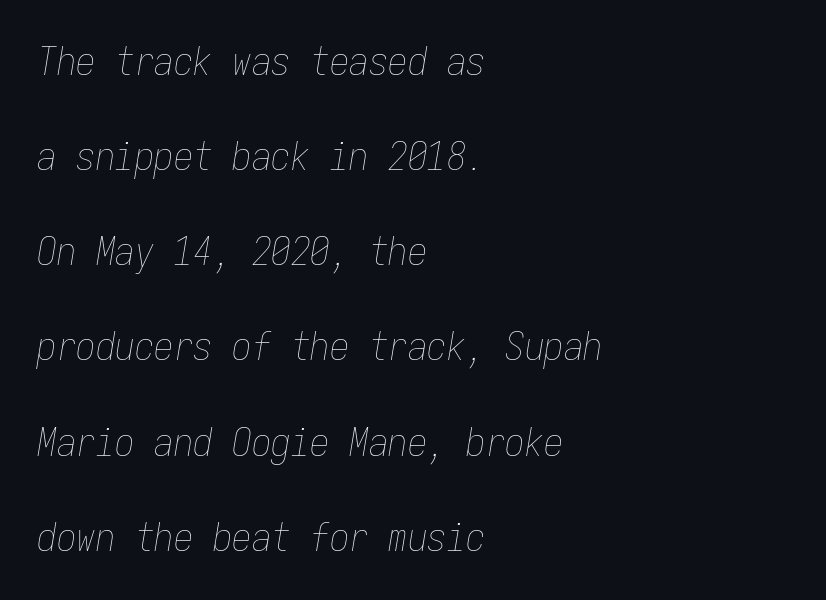
The image shows 39 px thin, condensed type, italic (leaning right), monospaced; set left-aligned, loose line spacing (2.44x), normal letter spacing, not underlined; low stroke contrast and a medium x-height.
